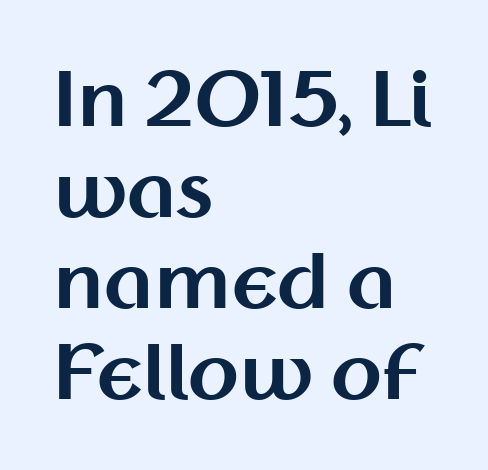
The image shows 74 px bold sans-serif type, upright; set left-aligned, line spacing 1.23x, normal letter spacing, not underlined; medium stroke contrast and a medium x-height.
